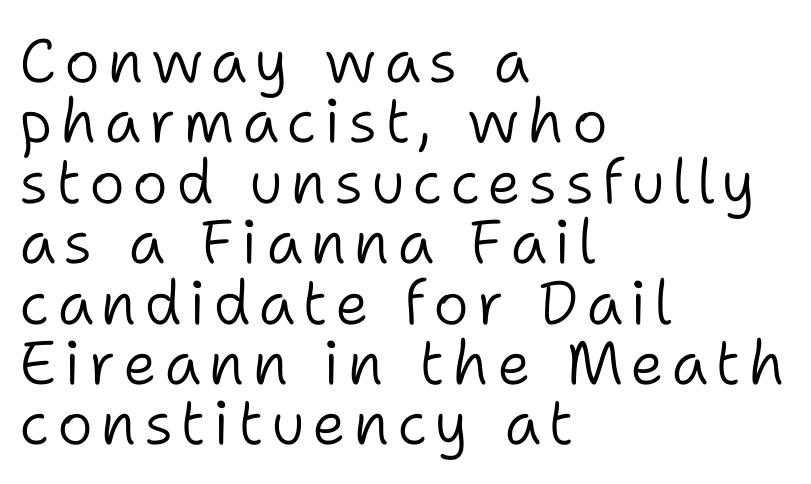
Q: Is the text bold? A: No.
Q: Is the text italic (slanted)? A: No, it is upright.
Q: Is the typeface a serif or a sans-serif typeface? A: Sans-serif.
Q: Is the text underlined? A: No.
Q: How is the paragraph aligned? A: Left-aligned.
Q: Is the spacing between lines tight, normal or loose? A: Tight.
Q: Width (condensed, normal, or wide)? A: Normal.
Q: Stroke contrast? A: Low.
Q: x-height? A: Medium.
Q: Monospaced? A: No.
